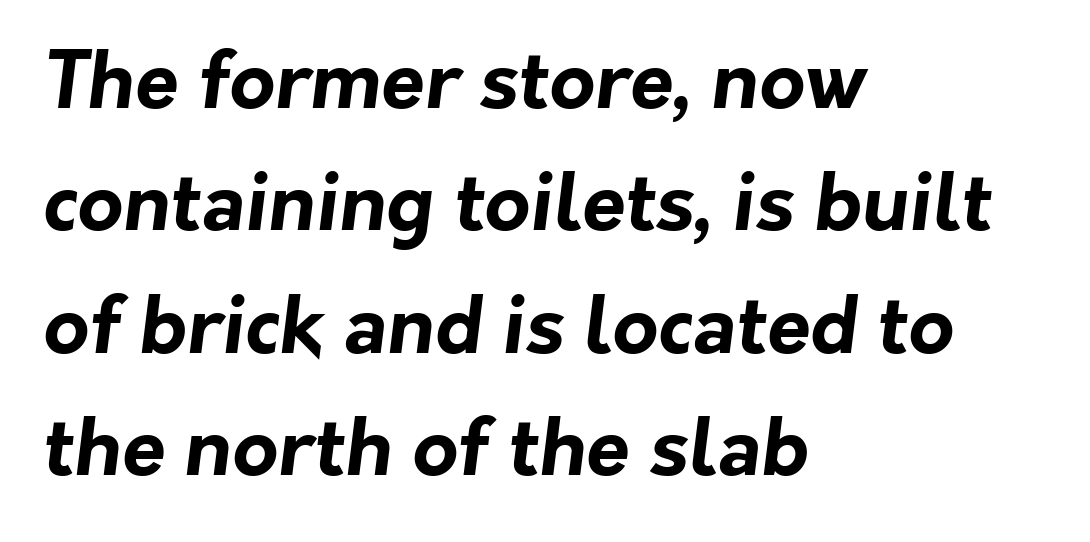
Letter spacing: default. Grotesque or geometric, the face here clearly has no serifs. The rendering uses a moderate line-height, typical for paragraphs. Casual observation: everything's shoved over to the left. Only glyphs here, with clear space below each row. Caption: bold face, heavy strokes.
